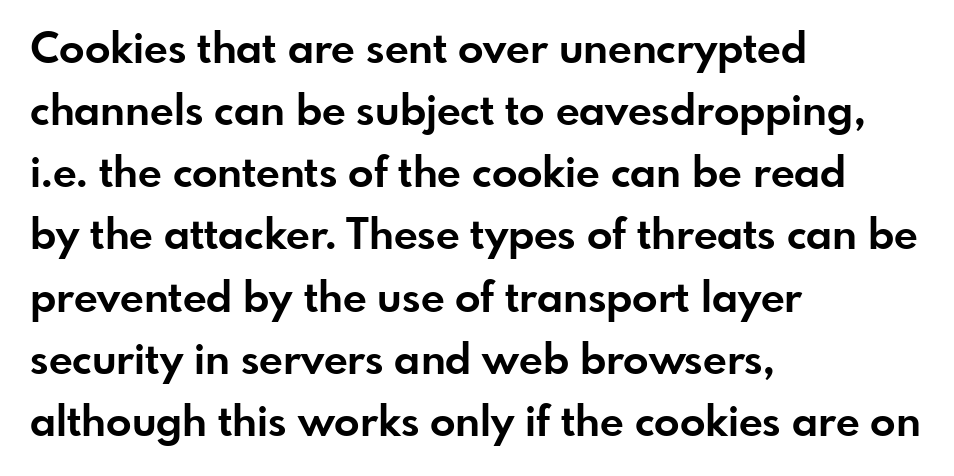
Interline gaps are of average width in this sample. Spacing verdict: proportional, widths tailored to each character. Check the space under the baseline: it is left empty. Every character sits straight up, as roman type does. Students, note that the glyphs here touch the page at normal intervals. These lines stack with their left ends in a neat column.
